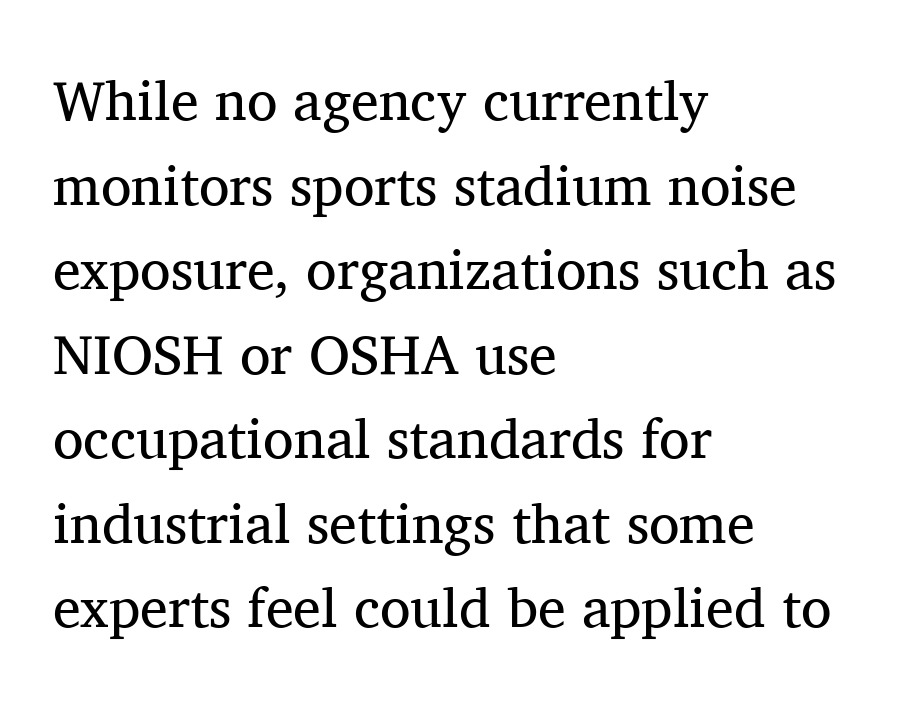
The image shows 56 px regular-weight serif type, upright; set left-aligned, normal line spacing (1.51x), normal letter spacing, not underlined; medium stroke contrast and a medium x-height.
